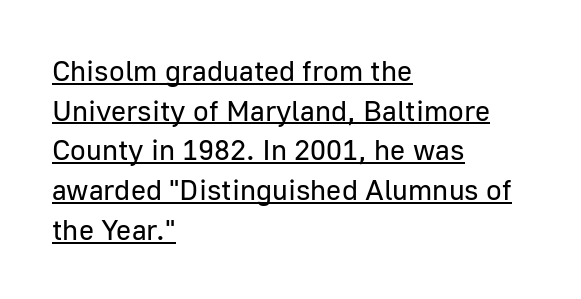
Q: Is the text bold? A: No.
Q: Is the text italic (slanted)? A: No, it is upright.
Q: Is the typeface a serif or a sans-serif typeface? A: Sans-serif.
Q: Is the text underlined? A: Yes.
Q: How is the paragraph aligned? A: Left-aligned.
Q: Is the spacing between letters normal or unusually wide? A: Normal.
Q: Is the spacing between lines tight, normal or loose? A: Normal.
Q: Width (condensed, normal, or wide)? A: Normal.
Q: Stroke contrast? A: Low.
Q: x-height? A: Medium.
Q: Monospaced? A: No.
